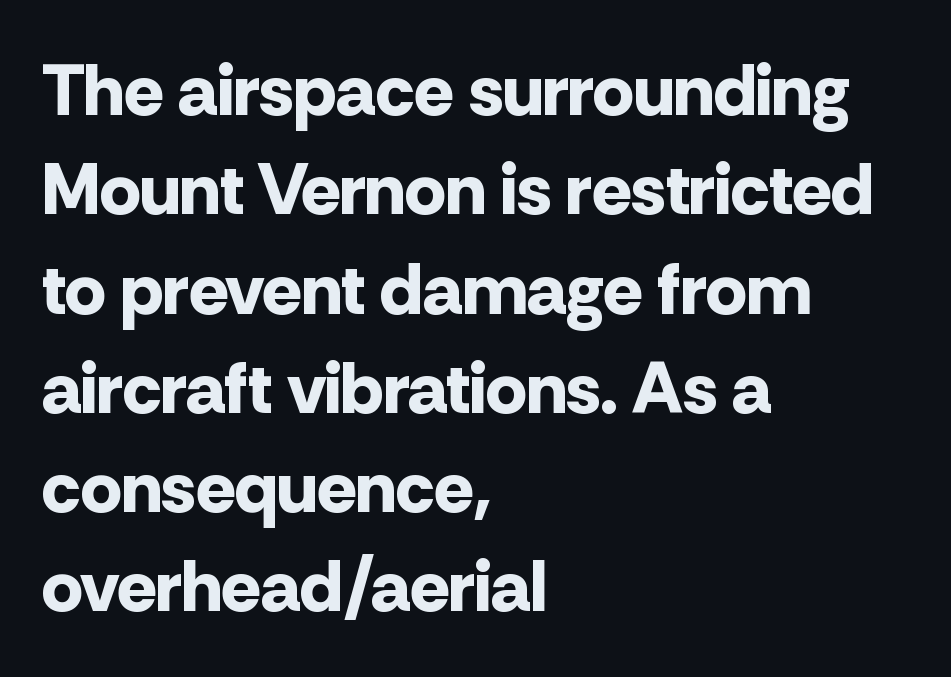
Check under the words: just untouched page. The letters advance in unequal steps, a hallmark of proportional type. Notice how the stems are strictly vertical — no italics here. Glyph-to-glyph distance matches everyday printed text.
